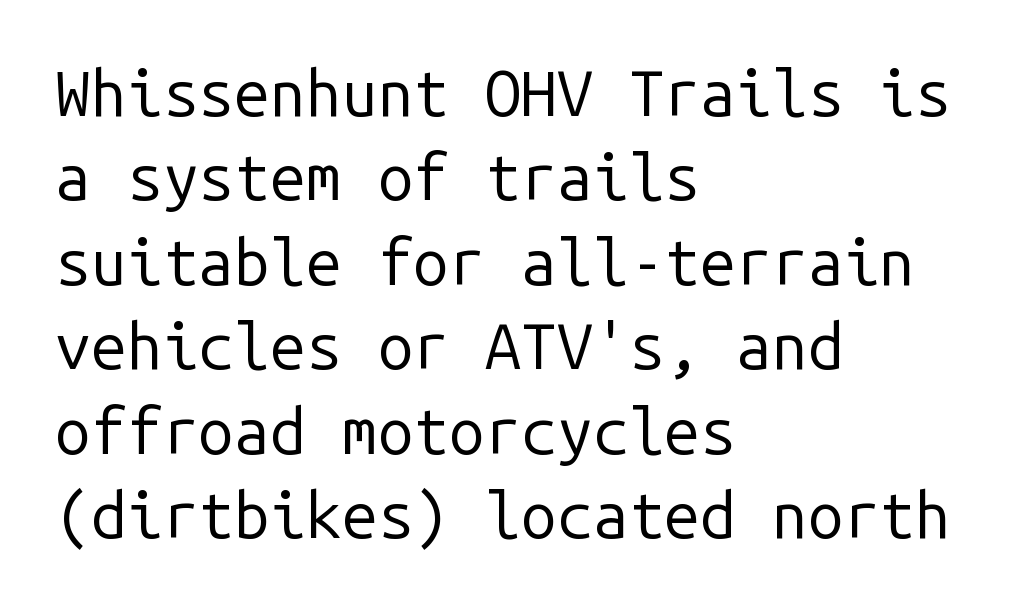
The cut favours lightness, reaching ordinary text weight at its darkest. The passage shown is typed in a monospace face where columns stay perfectly aligned. The paragraph shown leans on its left margin. Every character sits straight up, as roman type does. A sans-serif font was chosen for this passage.
